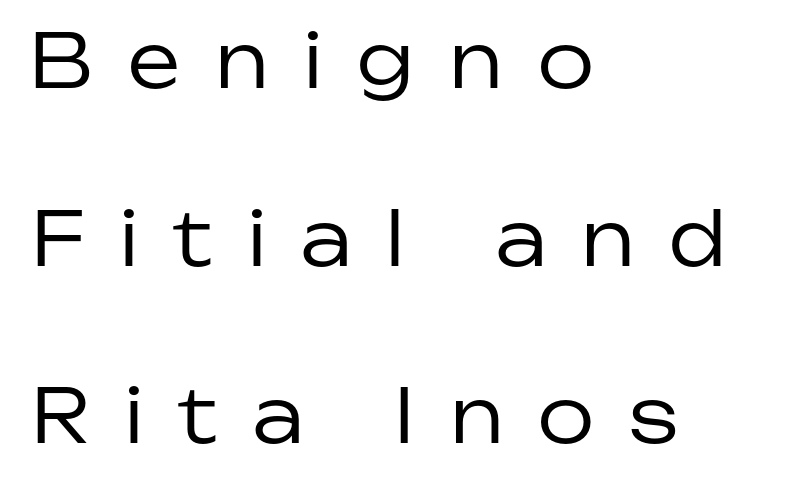
Q: Is the text bold? A: No.
Q: Is the text italic (slanted)? A: No, it is upright.
Q: Is the typeface a serif or a sans-serif typeface? A: Sans-serif.
Q: Is the text underlined? A: No.
Q: How is the paragraph aligned? A: Left-aligned.
Q: Is the spacing between letters normal or unusually wide? A: Unusually wide.
Q: Is the spacing between lines tight, normal or loose? A: Loose.
Q: Width (condensed, normal, or wide)? A: Normal.
Q: Stroke contrast? A: Low.
Q: x-height? A: Medium.
Q: Monospaced? A: No.
